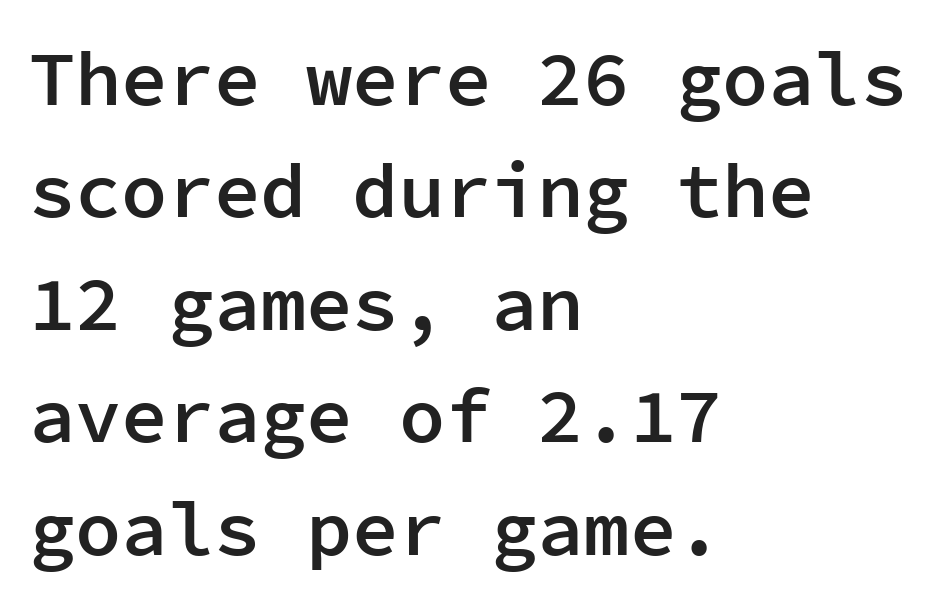
A somewhat darkened texture: the type is semibold rather than bold. This sample uses a sans-serif face. Does the copy run flush right? No — it runs flush left. Do the characters align in a grid? Yes, the font is monospaced. Vertical strokes here are truly vertical.
